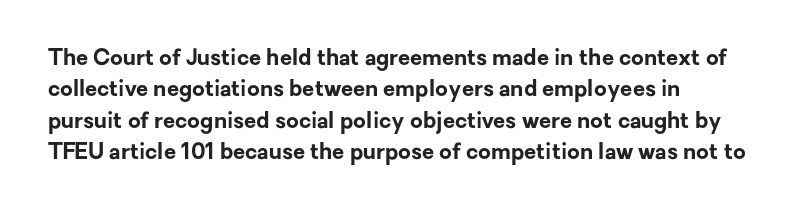
The vertical gap from one line to the next is medium. Bold? Absolutely — the strokes are thick and heavy. Plain, unruled lines of type. The ragged edge is on the right, which tells us the setting is flush left.
